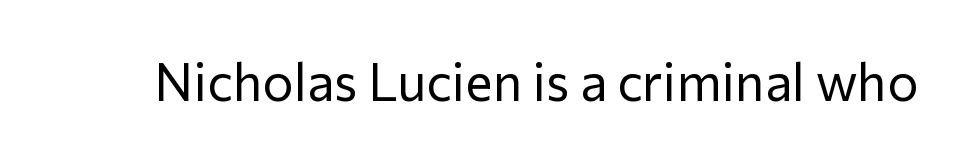
{"serif": "no", "italic": "no", "bold": "no", "weight": "regular", "width": "normal", "stroke_contrast": "low", "x_height": "medium", "monospaced": "no", "underline": "no", "letter_spacing": "normal", "letter_spacing_em": 0.0, "glyph_px": 52}
